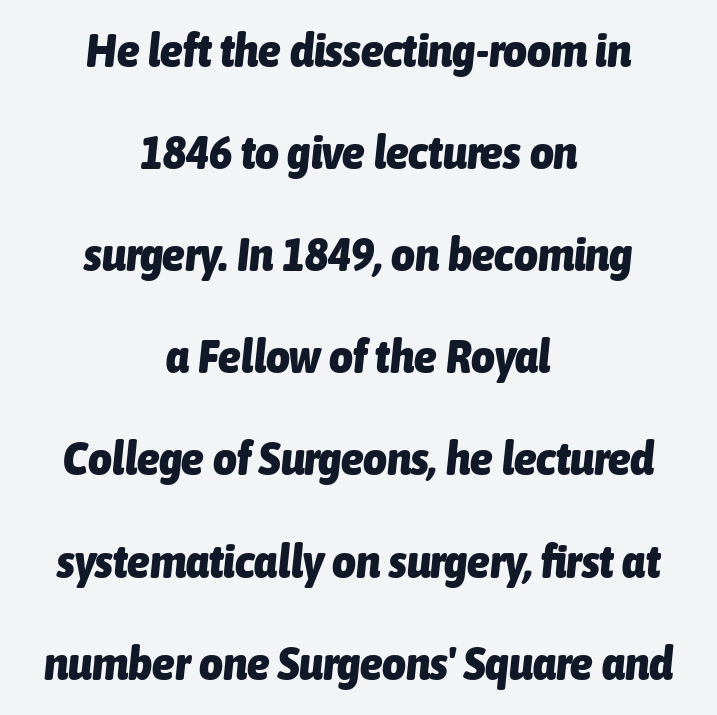
Quick note: italic. You'd pick this weight for a headline — it's a proper bold. These lines are rendered in a variable-pitch font. Each new line begins a long way beneath the previous one. The glyphs are unaccompanied by any horizontal stroke below them.
